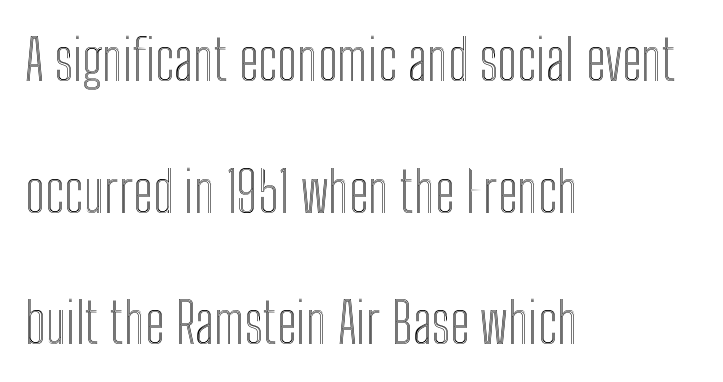
Letters rest on an invisible, unmarked baseline. Ascenders rise straight up at ninety degrees. The face used here is rendered with its standard letterfit. In terms of leading, this rendering errs on the spacious side.
